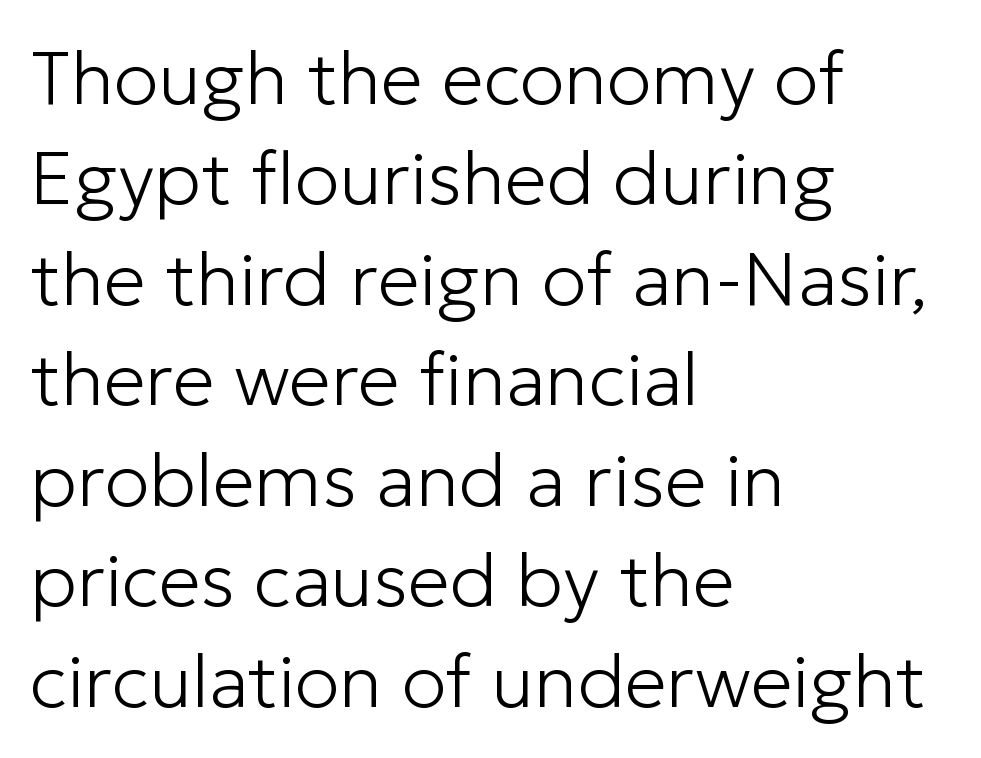
{"serif": "no", "italic": "no", "bold": "no", "weight": "light", "width": "normal", "stroke_contrast": "low", "x_height": "medium", "monospaced": "no", "underline": "no", "align": "left", "line_spacing": "normal", "line_spacing_ratio": 1.34, "letter_spacing": "normal", "letter_spacing_em": 0.0, "glyph_px": 75}
